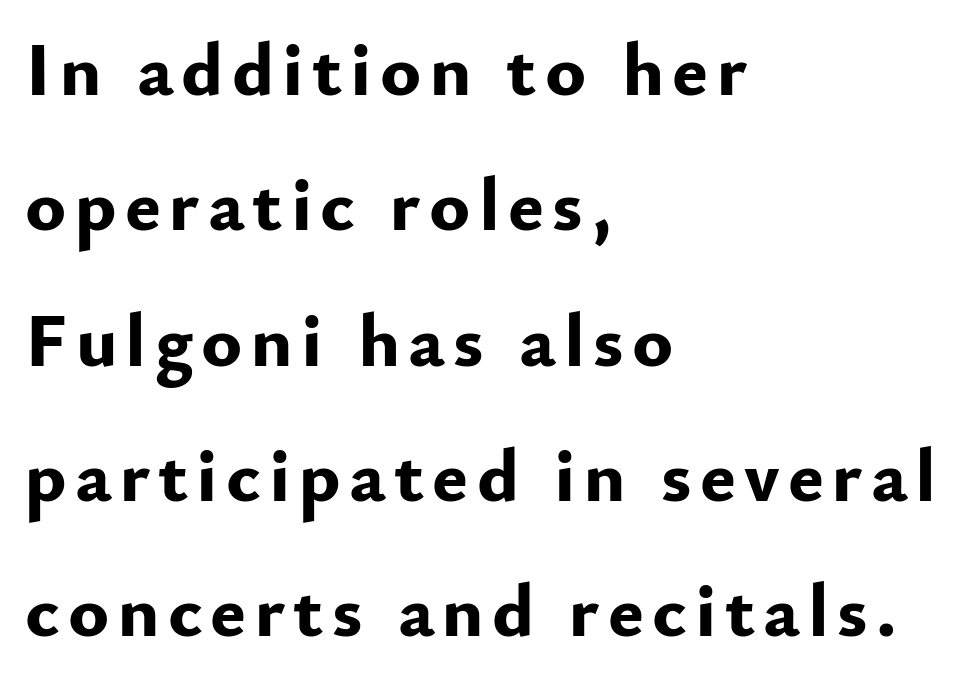
{"serif": "no", "italic": "no", "bold": "yes", "weight": "bold", "width": "normal", "stroke_contrast": "low", "x_height": "small", "monospaced": "no", "underline": "no", "align": "left", "line_spacing_ratio": 1.78, "glyph_px": 76}
